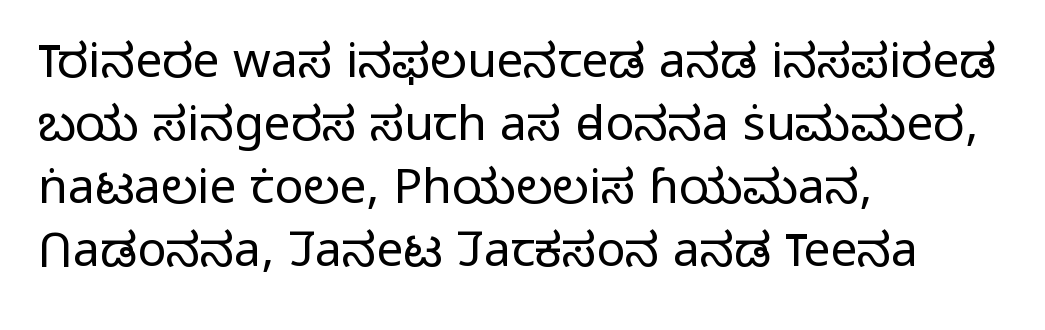
Does the copy run flush right? No — it runs flush left. Character widths vary here, with narrow letters taking less room than wide ones. A light-to-regular cut is what we see here. Honestly, the row spacing looks completely unremarkable. Is the letter spacing exaggerated? No — it looks like the ordinary default.
